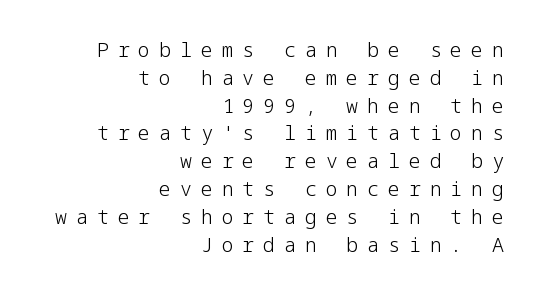
{"italic": "no", "bold": "no", "underline": "no", "align": "right", "line_spacing": "normal", "line_spacing_ratio": 1.39, "letter_spacing": "wide", "letter_spacing_em": 0.44, "glyph_px": 20}
